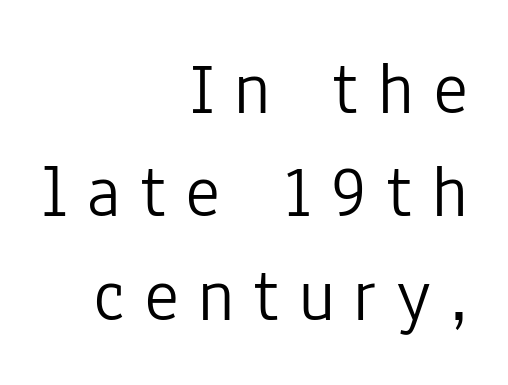
The passage shown is not bold in any degree. Typographically, this falls in the sans-serif category. Quick note: interline space is typical. The letters stand straight up with perfectly vertical stems. The specimen omits any rule beneath the text block's lines.
